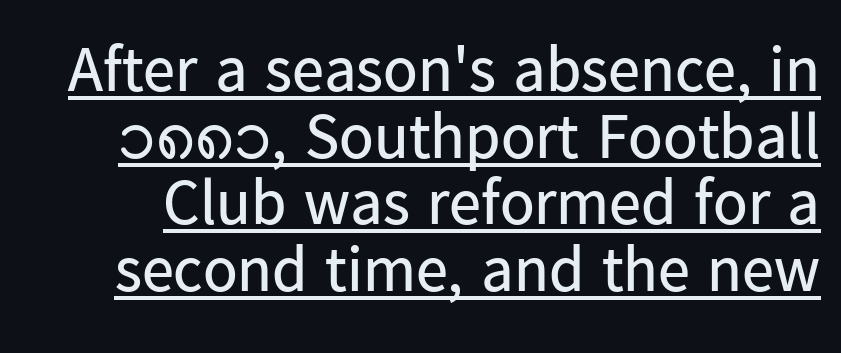
The face used here is a sans, in the tradition of grotesques and geometrics. A typographer would call this underscored text. Ascenders rise straight up at ninety degrees. Each new line begins almost immediately beneath the previous one. Between one letter and the next there's only the usual sliver of space.
